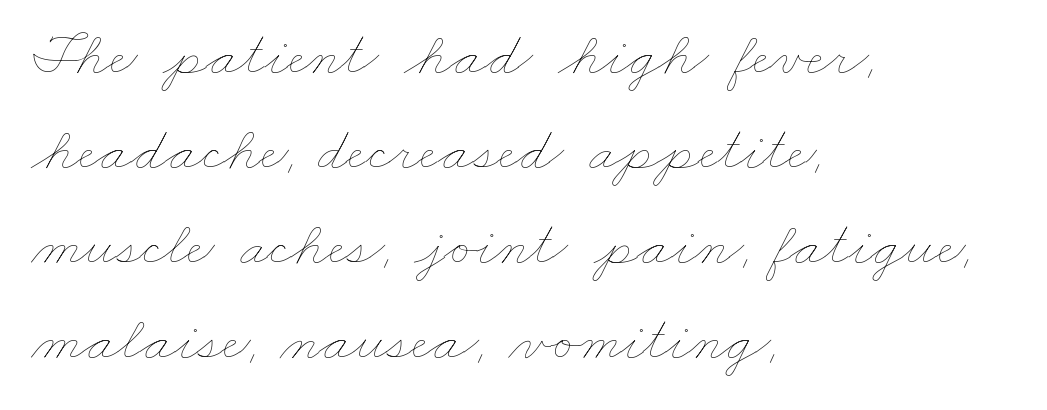
The image shows 62 px thin, wide type; set left-aligned, normal line spacing (1.53x), normal letter spacing, not underlined; low stroke contrast and a small x-height.
